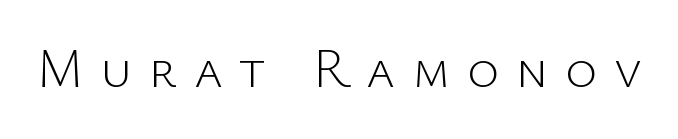
Anything drawn beneath the words? Only blank space. There is plenty of visible air inserted between adjacent glyphs. A light-to-regular cut is what we see here. The typeface chosen for these lines omits serifs. This sample has the flowing, uneven cadence of proportional lettering.
